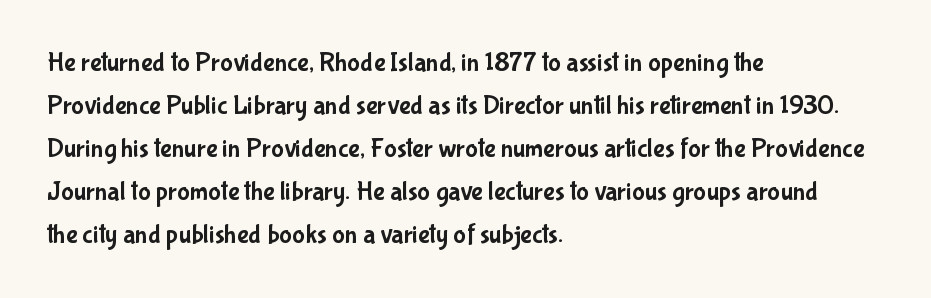
Notice how descenders clear the ascenders below comfortably — that's standard leading. Rendered with straight, roman letterforms. These lines keep a tight, regular rhythm from letter to letter. Only glyphs here, with clear space below each row. Line beginnings align vertically; line endings do not.
